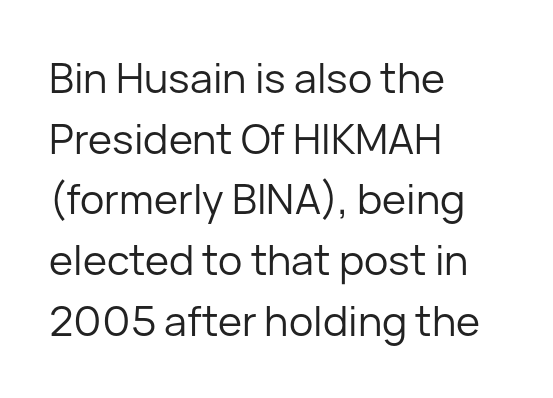
Q: Is the text bold? A: No.
Q: Is the text italic (slanted)? A: No, it is upright.
Q: Is the typeface a serif or a sans-serif typeface? A: Sans-serif.
Q: Is the text underlined? A: No.
Q: How is the paragraph aligned? A: Left-aligned.
Q: Is the spacing between letters normal or unusually wide? A: Normal.
Q: Is the spacing between lines tight, normal or loose? A: Normal.
Q: Width (condensed, normal, or wide)? A: Normal.
Q: Stroke contrast? A: Low.
Q: x-height? A: Medium.
Q: Monospaced? A: No.
